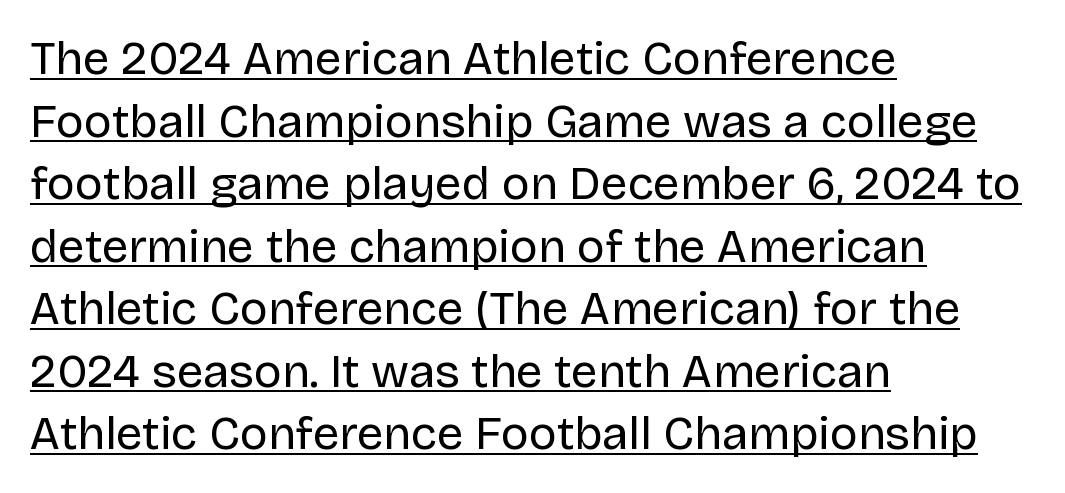
The image shows 47 px regular-weight sans-serif type, upright; set left-aligned, normal line spacing (1.33x), normal letter spacing, underlined; low stroke contrast and a large x-height.
